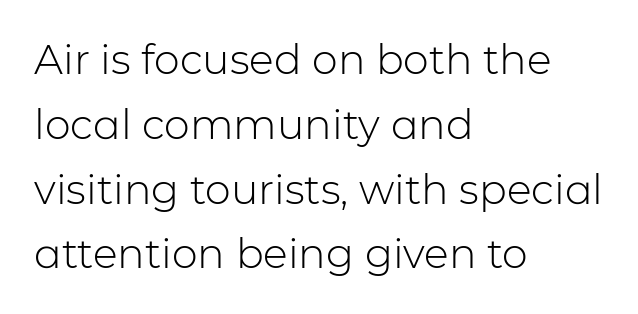
The image shows 41 px light sans-serif type, upright; set left-aligned, normal line spacing (1.58x), normal letter spacing, not underlined; low stroke contrast and a medium x-height.
